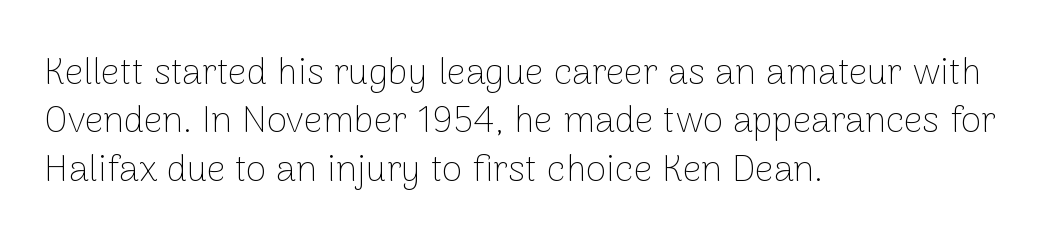
{"serif": "no", "italic": "no", "bold": "no", "weight": "thin", "width": "normal", "stroke_contrast": "low", "x_height": "medium", "monospaced": "no", "underline": "no", "align": "left", "line_spacing": "normal", "line_spacing_ratio": 1.31, "letter_spacing": "normal", "letter_spacing_em": 0.0, "glyph_px": 37}
